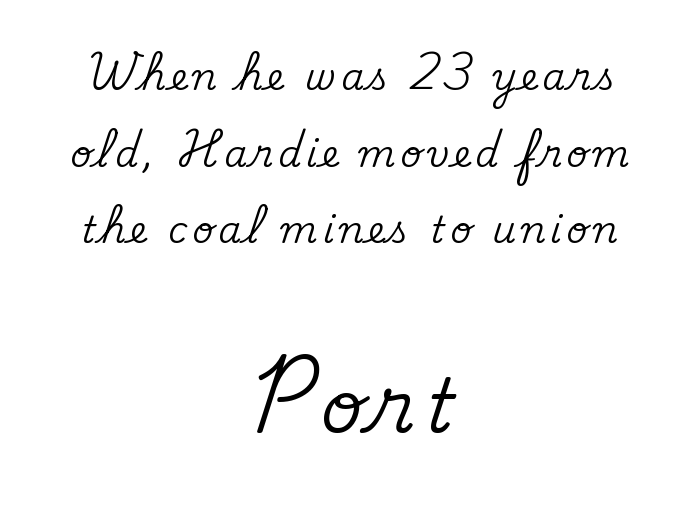
The image shows 74 px text type; set centered, loose line spacing (2.07x), not underlined; the second (bottom) block is 2.0x larger; medium stroke contrast and a small x-height.
